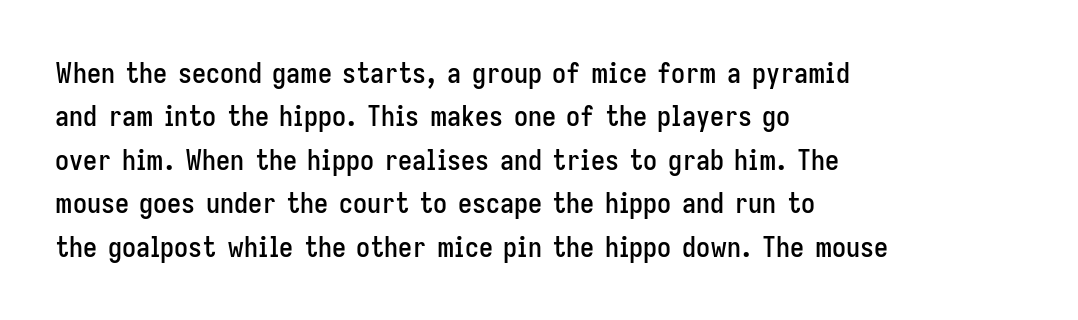
Q: Is the text italic (slanted)? A: No, it is upright.
Q: Is the typeface a serif or a sans-serif typeface? A: Sans-serif.
Q: Is the text underlined? A: No.
Q: How is the paragraph aligned? A: Left-aligned.
Q: Is the spacing between letters normal or unusually wide? A: Normal.
Q: Is the spacing between lines tight, normal or loose? A: Normal.
Q: Width (condensed, normal, or wide)? A: Condensed.
Q: Stroke contrast? A: Low.
Q: x-height? A: Medium.
Q: Monospaced? A: No.
